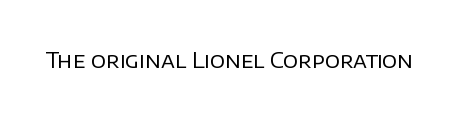
The image shows 22 px text type, upright; set normal letter spacing, not underlined.
